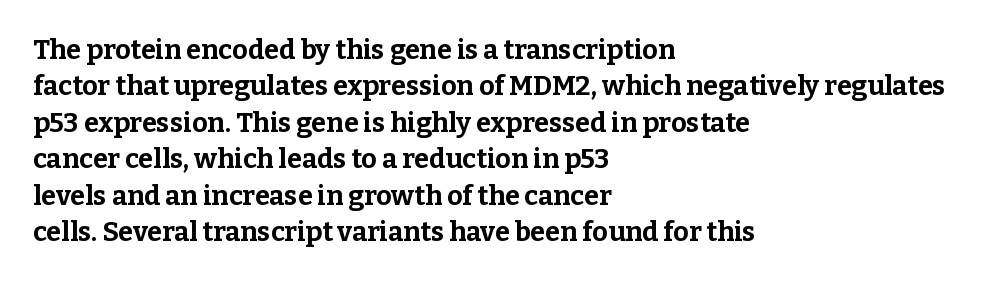
{"italic": "no", "bold": "yes", "underline": "no", "align": "left", "line_spacing": "normal", "line_spacing_ratio": 1.35, "letter_spacing": "normal", "letter_spacing_em": 0.0, "glyph_px": 27}
